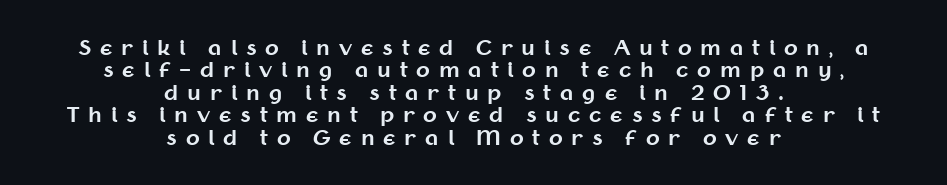
{"italic": "no", "bold": "yes", "underline": "no", "align": "center", "line_spacing": "tight", "line_spacing_ratio": 1.12, "letter_spacing": "wide", "letter_spacing_em": 0.44, "glyph_px": 20}
